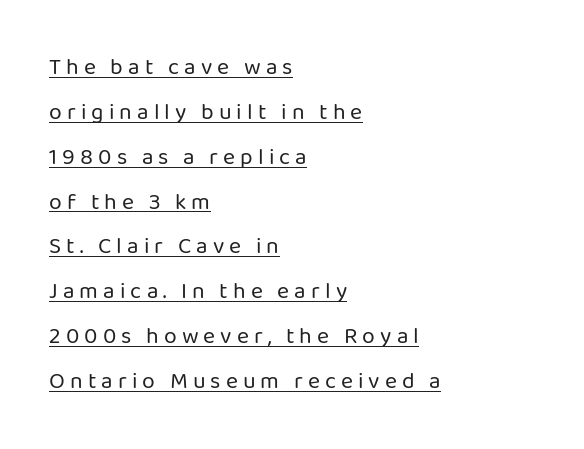
{"italic": "no", "bold": "no", "underline": "yes", "align": "left", "line_spacing": "loose", "line_spacing_ratio": 1.95, "letter_spacing": "wide", "letter_spacing_em": 0.22, "glyph_px": 23}
